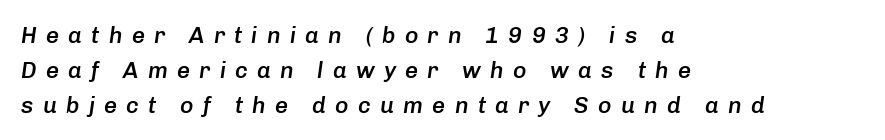
The passage shown is semibold, sitting just below true bold. The specimen reads as italic at a glance. Summary of vertical rhythm: regular, with standard interline spacing. Plain, unruled lines of type. Line starts are locked; line ends wander.
